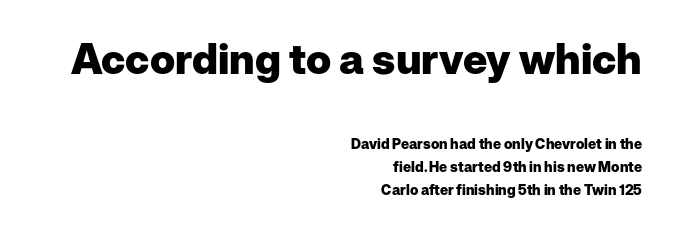
{"serif": "no", "italic": "no", "bold": "yes", "weight": "heavy", "width": "normal", "stroke_contrast": "low", "x_height": "medium", "monospaced": "no", "underline": "no", "align": "right", "line_spacing": "normal", "line_spacing_ratio": 1.63, "letter_spacing": "normal", "letter_spacing_em": 0.0, "larger_block": "first", "size_ratio": 3.0, "glyph_px": 42}
